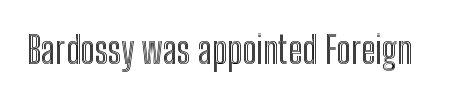
Q: Is the text italic (slanted)? A: No, it is upright.
Q: Is the text underlined? A: No.
Q: Is the spacing between letters normal or unusually wide? A: Normal.
Q: Width (condensed, normal, or wide)? A: Condensed.
Q: x-height? A: Medium.
Q: Monospaced? A: No.
